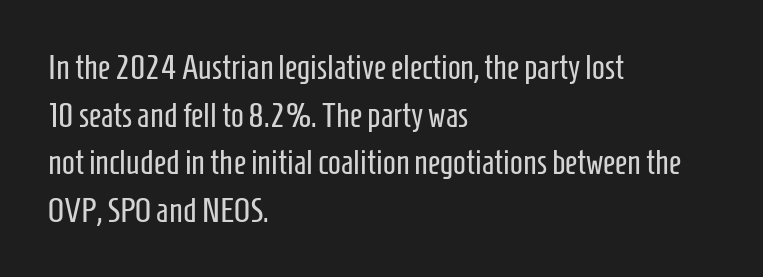
The cut favours lightness, reaching ordinary text weight at its darkest. The typography opts for an upright posture over an oblique one. Compared with typical body copy, the letter spacing here is the same. This rendering employs a face without finishing strokes, i.e., a sans-serif. The letters advance in unequal steps, a hallmark of proportional type.
